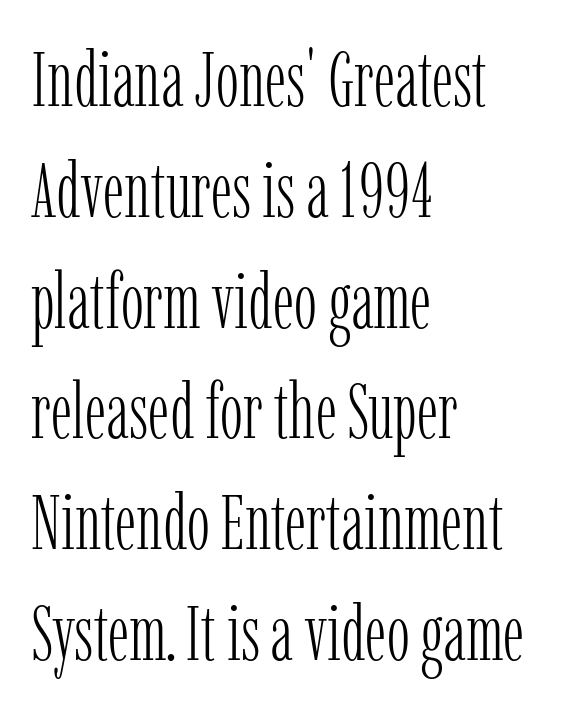
Characters remain perfectly vertical along every line. Each letter keeps its own natural width here, so spacing adapts to shape. Weight: in the light-to-regular range. Plain, unruled lines of type. In terms of letterform style, serifs are clearly present. The ragged edge is on the right, which tells us the setting is flush left.
